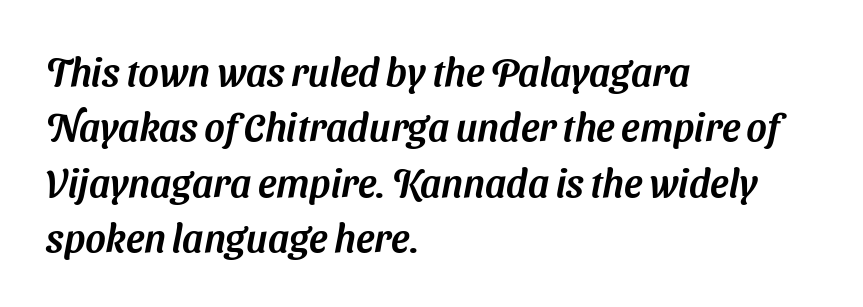
The image shows 39 px sans-serif type; set left-aligned, normal line spacing (1.42x), normal letter spacing, not underlined; medium stroke contrast and a medium x-height.
